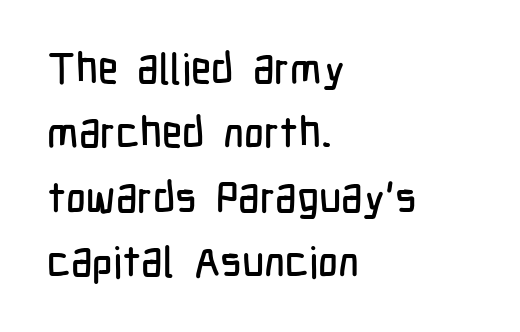
The text block is weighted toward the left margin, trailing off unevenly rightward. Style check: upright. Proportional: the letters do not fall into vertical columns. The line-height multiplier appears to be the usual default. Words appear dense and cohesive because spacing is normal. The space beneath each line is pristine and unruled.
